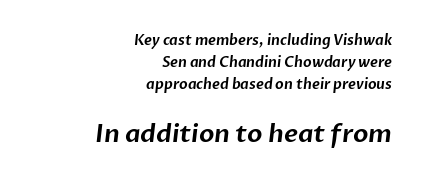
Q: Is the text underlined? A: No.
Q: How is the paragraph aligned? A: Right-aligned.
Q: Is the spacing between letters normal or unusually wide? A: Normal.
Q: Is the spacing between lines tight, normal or loose? A: Normal.
Q: Which block of text is set in a larger size, the first (top) or the second (bottom)? A: The second (bottom) one.
